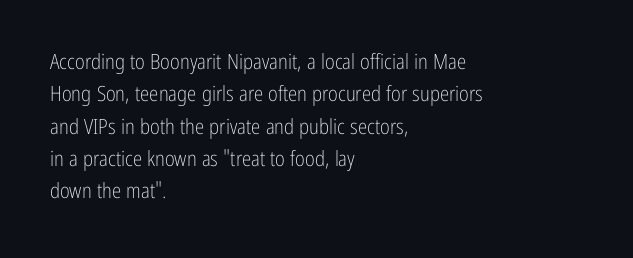
Q: Is the text bold? A: No.
Q: Is the text italic (slanted)? A: No, it is upright.
Q: Is the text underlined? A: No.
Q: How is the paragraph aligned? A: Left-aligned.
Q: Is the spacing between letters normal or unusually wide? A: Normal.
Q: Is the spacing between lines tight, normal or loose? A: Normal.
